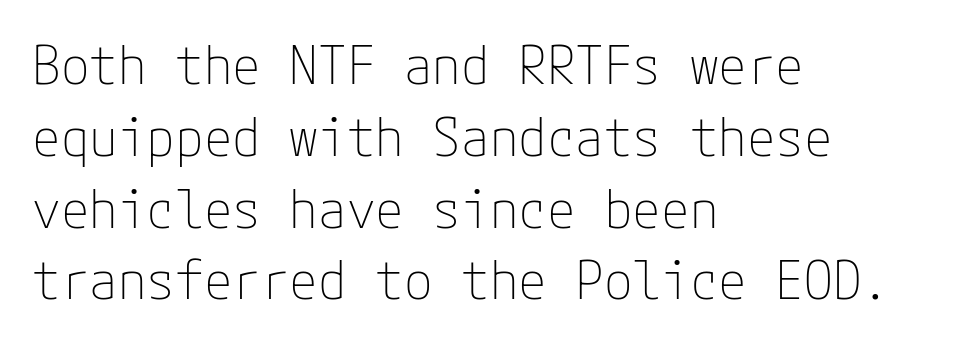
The image shows 52 px thin sans-serif type, upright; set left-aligned, normal line spacing (1.38x), normal letter spacing, not underlined; low stroke contrast and a medium x-height.
